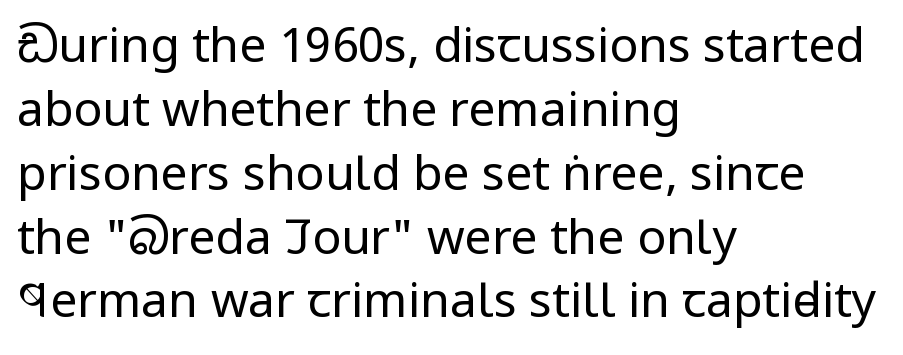
The image shows 48 px regular-weight, condensed sans-serif type, upright; set left-aligned, normal line spacing (1.33x), normal letter spacing, not underlined; low stroke contrast and a large x-height.
